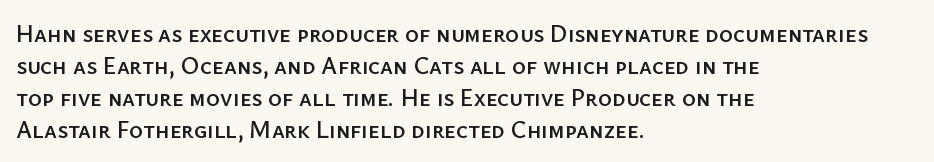
{"italic": "no", "underline": "no", "align": "left", "line_spacing": "normal", "line_spacing_ratio": 1.34, "letter_spacing": "normal", "letter_spacing_em": 0.0, "glyph_px": 24}
